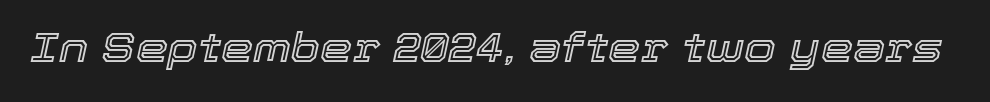
The image shows 41 px text type, italic (leaning right); set normal letter spacing, not underlined; a medium x-height.
